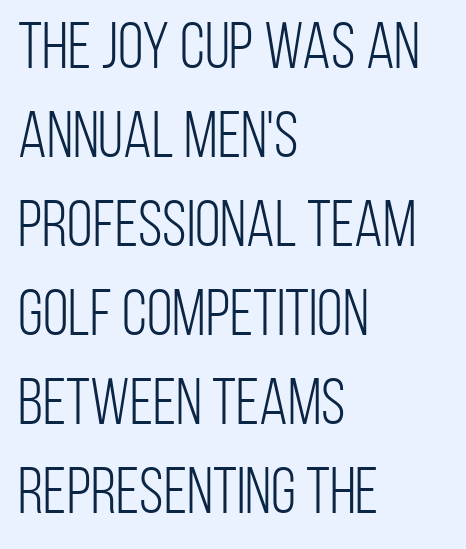
Q: Is the text bold? A: No.
Q: Is the text italic (slanted)? A: No, it is upright.
Q: Is the typeface a serif or a sans-serif typeface? A: Sans-serif.
Q: Is the text underlined? A: No.
Q: How is the paragraph aligned? A: Left-aligned.
Q: Is the spacing between letters normal or unusually wide? A: Normal.
Q: Is the spacing between lines tight, normal or loose? A: Normal.
Q: Width (condensed, normal, or wide)? A: Condensed.
Q: Stroke contrast? A: Low.
Q: x-height? A: Large.
Q: Monospaced? A: No.
